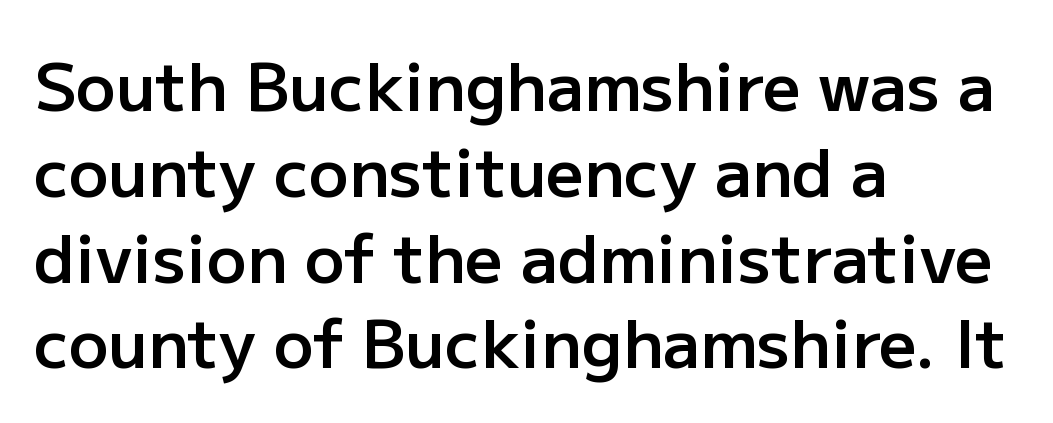
Letter spacing: default. Each glyph is drawn with semibold strokes, heavier than normal yet not fully bold. A typesetter would label this face a sans. Upright lettering throughout. A student would call this left alignment; a typographer would say flush left, rag right. These lines are rendered in a variable-pitch font.
